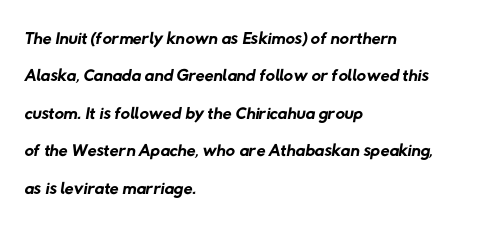
Is the letter spacing exaggerated? No — it looks like the ordinary default. Horizontal bands of white between lines are of average thickness. Underline: absent. Nothing heavy about these letters — not bold at all. The paragraph has a hard left edge and a soft right edge.
